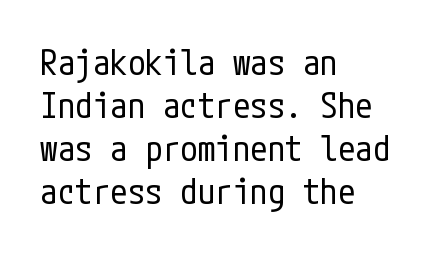
{"serif": "no", "italic": "no", "bold": "no", "weight": "regular", "width": "condensed", "stroke_contrast": "low", "x_height": "medium", "underline": "no", "align": "left", "line_spacing_ratio": 1.23, "letter_spacing": "normal", "letter_spacing_em": 0.0, "glyph_px": 35}
